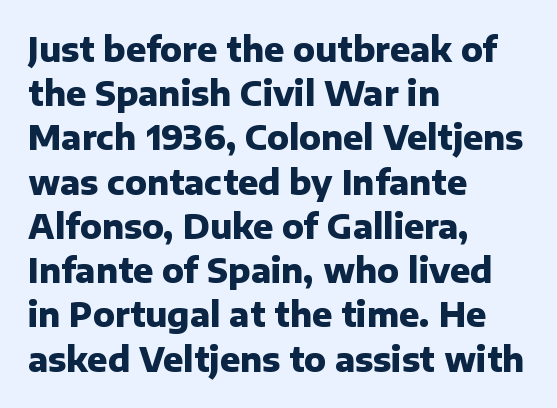
The image shows 33 px heavy sans-serif type, upright; set left-aligned, normal line spacing (1.34x), normal letter spacing, not underlined; low stroke contrast and a medium x-height.
